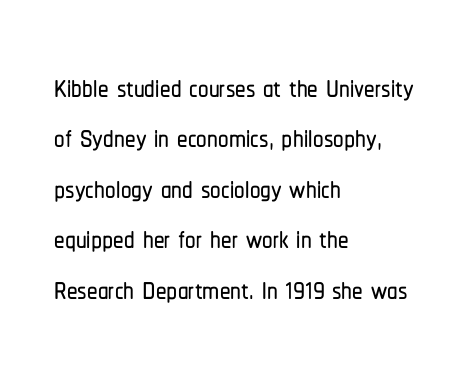
{"serif": "no", "italic": "no", "width": "condensed", "stroke_contrast": "low", "x_height": "medium", "monospaced": "no", "underline": "no", "align": "left", "line_spacing_ratio": 1.2, "letter_spacing": "normal", "letter_spacing_em": 0.0, "glyph_px": 42}
